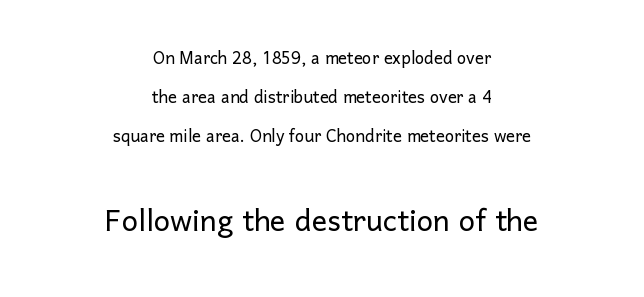
{"serif": "no", "italic": "no", "bold": "no", "weight": "light", "width": "normal", "stroke_contrast": "low", "x_height": "medium", "monospaced": "no", "underline": "no", "align": "center", "line_spacing_ratio": 1.78, "letter_spacing": "normal", "letter_spacing_em": 0.0, "larger_block": "second", "size_ratio": 1.77, "glyph_px": 39}
